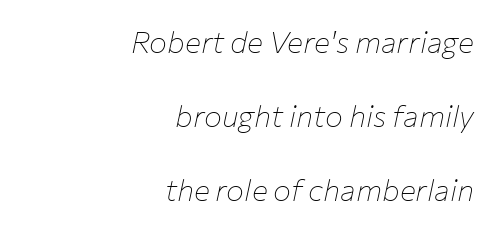
Stems here are at most as thick as an everyday book face. A typesetter would call this leading open, well beyond the default. Between one letter and the next there's only the usual sliver of space. The passage shown leans; its letterforms are oblique. Teacher's note: observe the even right margin — that is flush-right alignment.
